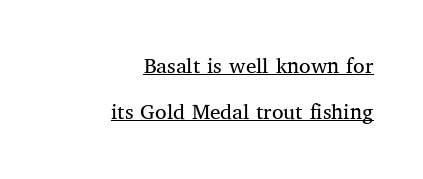
The image shows 21 px text type, upright; set right-aligned, loose line spacing (2.21x), normal letter spacing, underlined.
